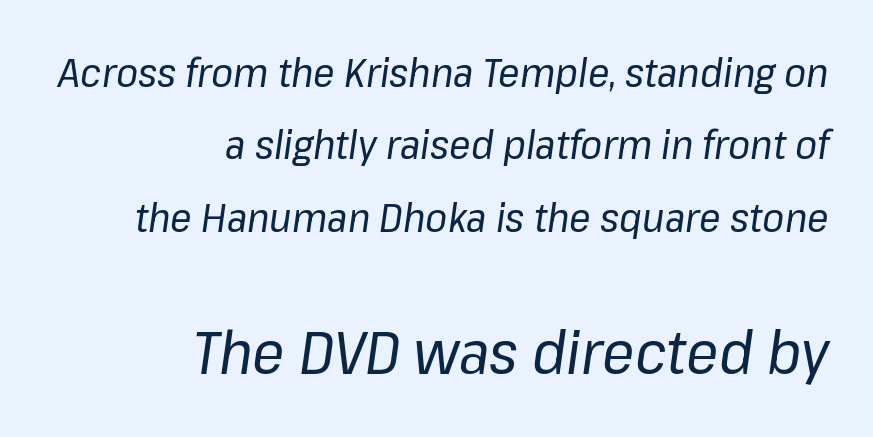
Scale increases going downward across the two blocks. Inter-character spacing is left at the font's built-in metrics. Casual observation: everything's shoved over to the right. Posture: slanted. Check under the words: just untouched page. Caption: face not bold, strokes unweighted.
